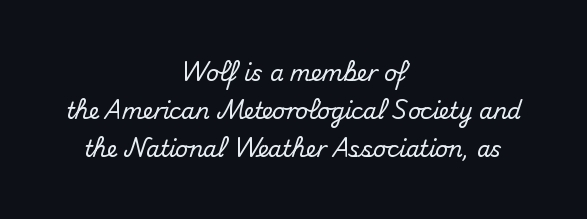
{"underline": "no", "align": "center", "line_spacing_ratio": 1.73, "letter_spacing": "normal", "letter_spacing_em": 0.0, "glyph_px": 22}
